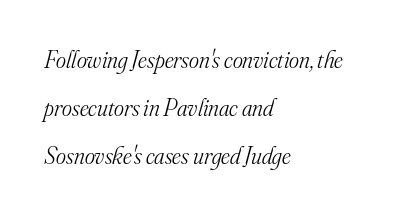
Q: Is the text bold? A: No.
Q: Is the text italic (slanted)? A: Yes, it leans right by about 16 degrees.
Q: Is the text underlined? A: No.
Q: How is the paragraph aligned? A: Left-aligned.
Q: Is the spacing between letters normal or unusually wide? A: Normal.
Q: Is the spacing between lines tight, normal or loose? A: Loose.
